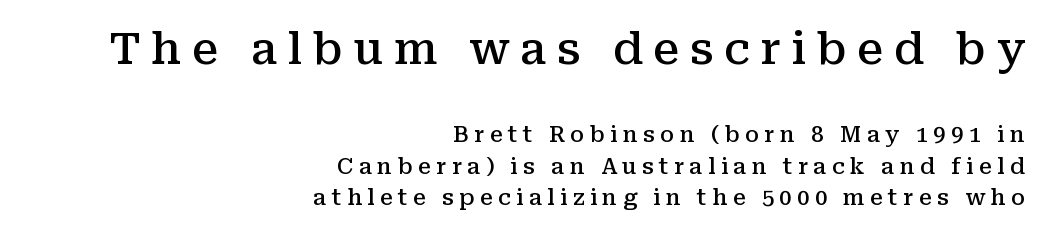
Q: Is the text bold? A: Semi-bold.
Q: Is the text italic (slanted)? A: No, it is upright.
Q: Is the typeface a serif or a sans-serif typeface? A: Serif.
Q: Is the text underlined? A: No.
Q: How is the paragraph aligned? A: Right-aligned.
Q: Is the spacing between letters normal or unusually wide? A: Unusually wide.
Q: Is the spacing between lines tight, normal or loose? A: Normal.
Q: Which block of text is set in a larger size, the first (top) or the second (bottom)? A: The first (top) one.
Q: Width (condensed, normal, or wide)? A: Normal.
Q: Stroke contrast? A: Medium.
Q: x-height? A: Medium.
Q: Monospaced? A: No.
